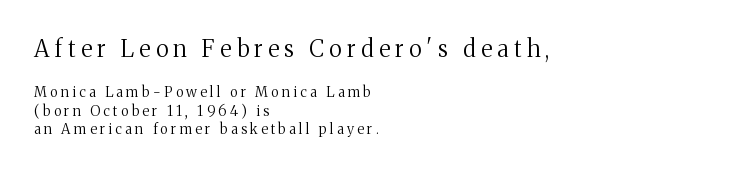
{"italic": "no", "bold": "no", "underline": "no", "align": "left", "line_spacing": "normal", "line_spacing_ratio": 1.33, "letter_spacing": "wide", "letter_spacing_em": 0.24, "larger_block": "first", "size_ratio": 1.64, "glyph_px": 23}
